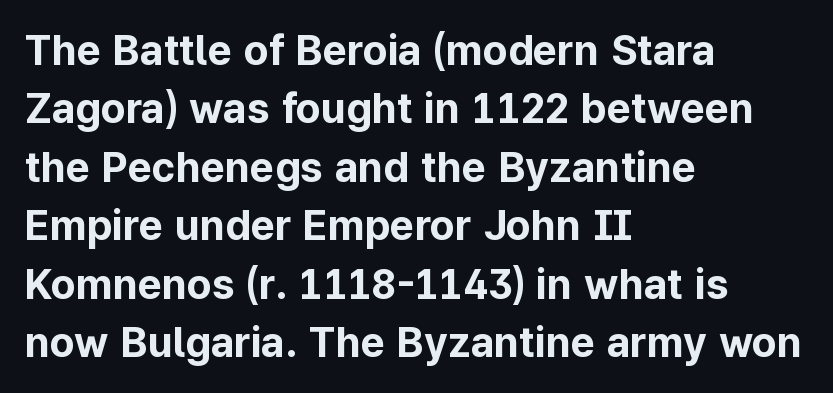
Q: Is the text bold? A: Yes.
Q: Is the text italic (slanted)? A: No, it is upright.
Q: Is the typeface a serif or a sans-serif typeface? A: Sans-serif.
Q: Is the text underlined? A: No.
Q: How is the paragraph aligned? A: Left-aligned.
Q: Is the spacing between letters normal or unusually wide? A: Normal.
Q: Is the spacing between lines tight, normal or loose? A: Normal.
Q: Width (condensed, normal, or wide)? A: Normal.
Q: Stroke contrast? A: Low.
Q: x-height? A: Medium.
Q: Monospaced? A: No.
